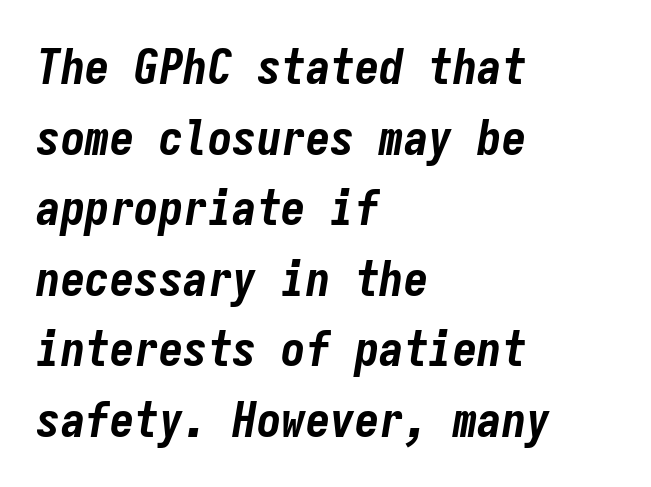
The image shows 49 px bold, condensed type, italic (leaning right), monospaced; set left-aligned, normal line spacing (1.44x), normal letter spacing, not underlined; low stroke contrast and a medium x-height.
